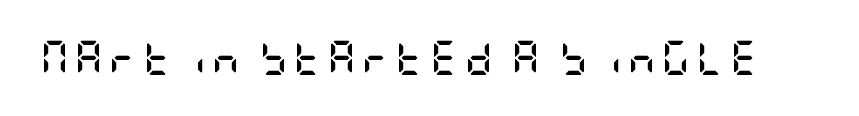
Upright lettering throughout. The foot of each line stays bare and open. Grotesque or geometric, the face here clearly has no serifs. I'd describe the lettering as bold — thick and assertive.
